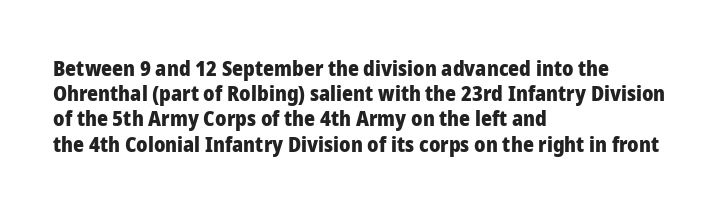
The image shows 21 px bold type, upright; set left-aligned, line spacing 1.2x, normal letter spacing, not underlined.
